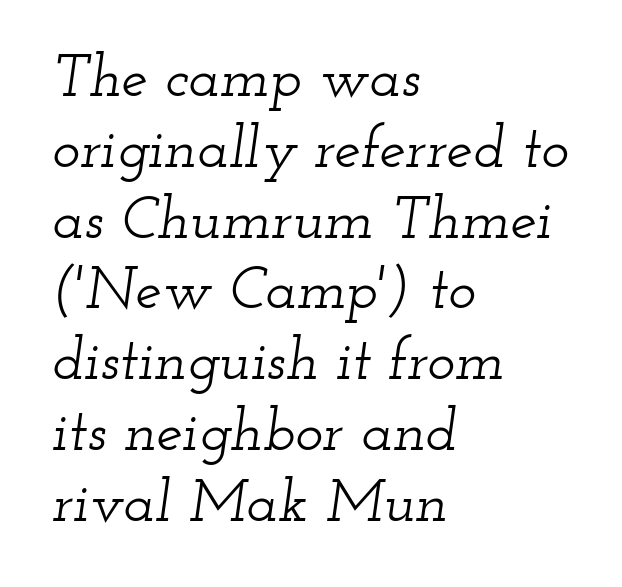
Q: Is the text italic (slanted)? A: Yes, it leans right by about 12 degrees.
Q: Is the typeface a serif or a sans-serif typeface? A: Serif.
Q: Is the text underlined? A: No.
Q: How is the paragraph aligned? A: Left-aligned.
Q: Is the spacing between letters normal or unusually wide? A: Normal.
Q: Width (condensed, normal, or wide)? A: Wide.
Q: Stroke contrast? A: Low.
Q: x-height? A: Small.
Q: Monospaced? A: No.
